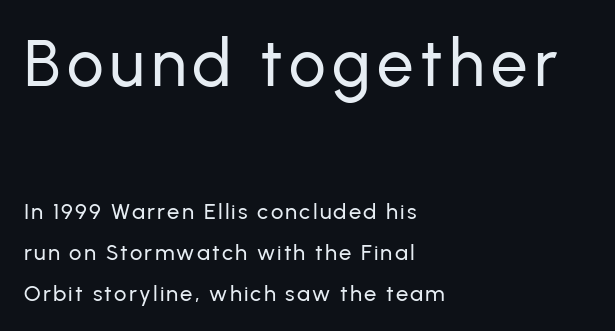
Each row of text sits above clean, open space. All the whitespace from short lines collects on the right. Posture: vertical. Size hierarchy here favors the leading block over the trailing one.
